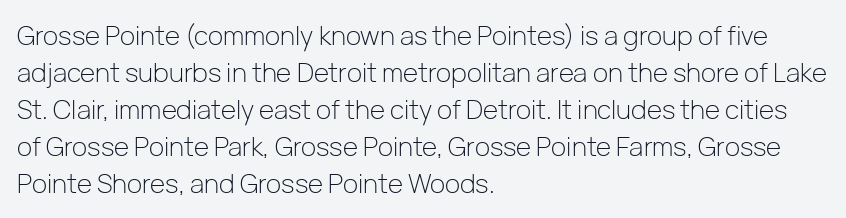
The image shows 26 px text type, upright; set left-aligned, normal line spacing (1.42x), normal letter spacing, not underlined.
